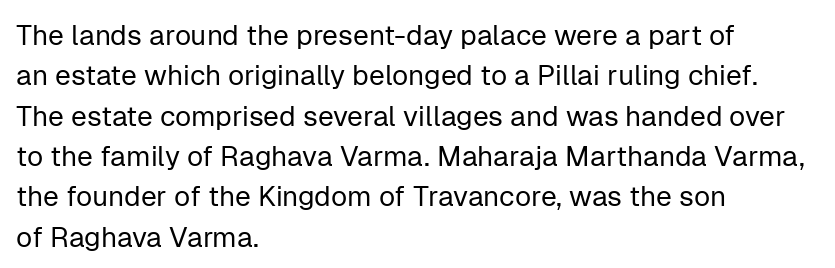
{"serif": "no", "italic": "no", "bold": "no", "weight": "regular", "width": "normal", "stroke_contrast": "low", "x_height": "medium", "monospaced": "no", "underline": "no", "align": "left", "line_spacing": "normal", "line_spacing_ratio": 1.44, "letter_spacing": "normal", "letter_spacing_em": 0.0, "glyph_px": 28}
